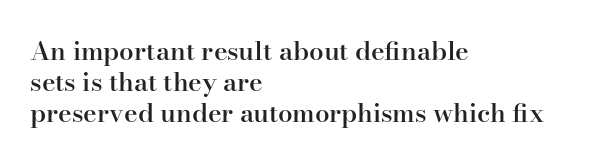
The image shows 26 px text type, upright; set left-aligned, line spacing 1.2x, normal letter spacing, not underlined.
